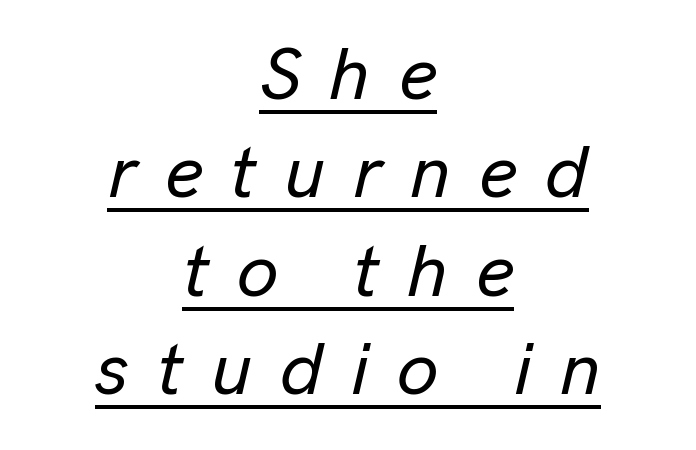
Q: Is the text italic (slanted)? A: Yes, it leans right by about 13 degrees.
Q: Is the text underlined? A: Yes.
Q: How is the paragraph aligned? A: Centered.
Q: Is the spacing between letters normal or unusually wide? A: Unusually wide.
Q: Is the spacing between lines tight, normal or loose? A: Normal.
Q: Width (condensed, normal, or wide)? A: Normal.
Q: Stroke contrast? A: Low.
Q: x-height? A: Medium.
Q: Monospaced? A: No.
